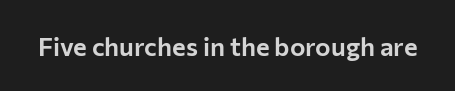
Q: Is the text italic (slanted)? A: No, it is upright.
Q: Is the text underlined? A: No.
Q: Is the spacing between letters normal or unusually wide? A: Normal.
